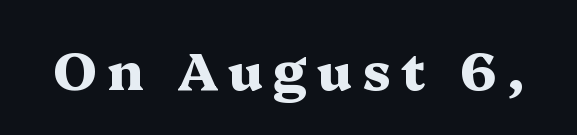
The image shows 52 px heavy, wide serif type, upright; set unusually wide letter spacing (+0.2 em), not underlined; medium stroke contrast and a medium x-height.
